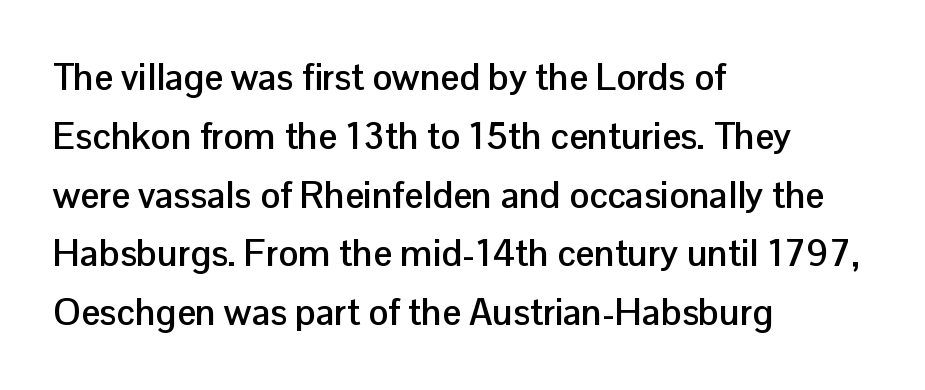
The image shows 37 px semibold sans-serif type, upright; set left-aligned, normal line spacing (1.59x), normal letter spacing, not underlined; low stroke contrast and a medium x-height.
